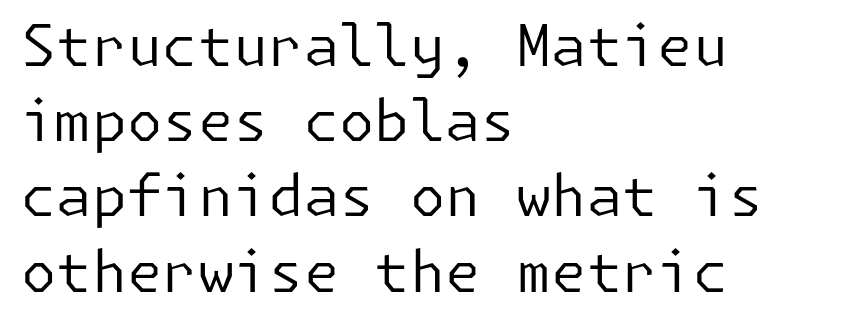
Does the type have serifs? No, each stem ends abruptly. Do the letters lean? They stand straight. Nobody drew a line under any word here. A typesetter would call this zero additional tracking.
